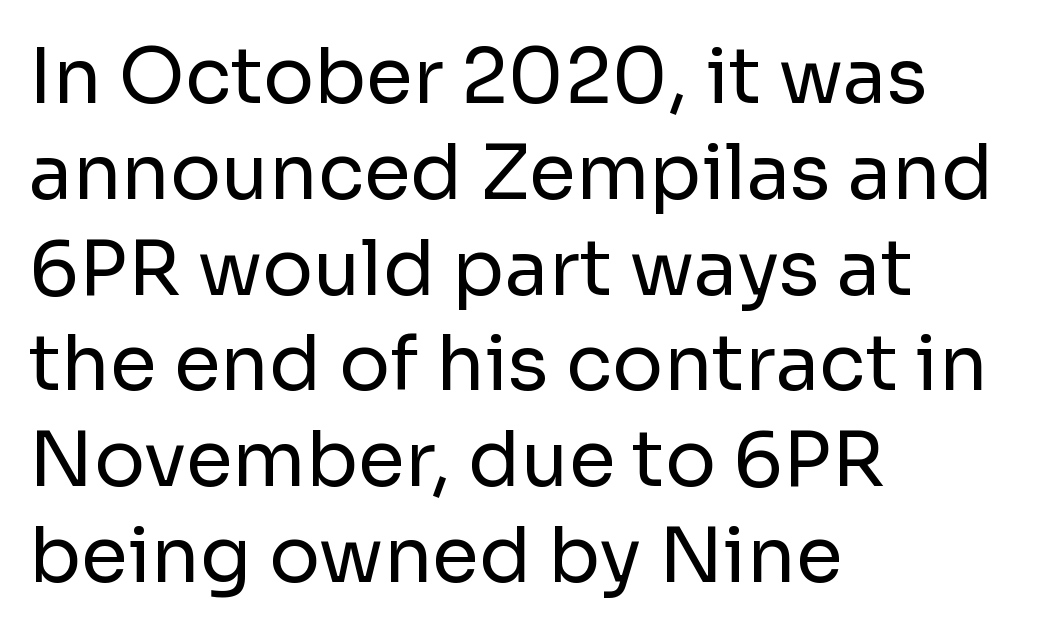
Q: Is the text bold? A: No.
Q: Is the text italic (slanted)? A: No, it is upright.
Q: Is the typeface a serif or a sans-serif typeface? A: Sans-serif.
Q: Is the text underlined? A: No.
Q: How is the paragraph aligned? A: Left-aligned.
Q: Is the spacing between letters normal or unusually wide? A: Normal.
Q: Is the spacing between lines tight, normal or loose? A: Normal.
Q: Width (condensed, normal, or wide)? A: Normal.
Q: Stroke contrast? A: Low.
Q: x-height? A: Medium.
Q: Monospaced? A: No.
